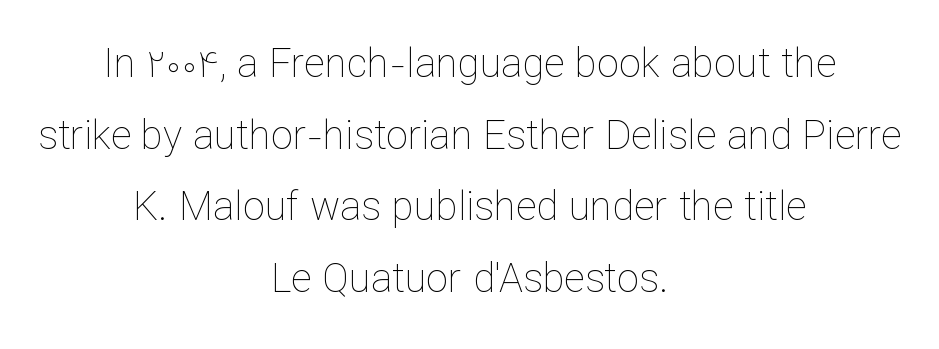
The image shows 40 px thin type, upright; set centered, line spacing 1.79x, normal letter spacing, not underlined; low stroke contrast and a medium x-height.
